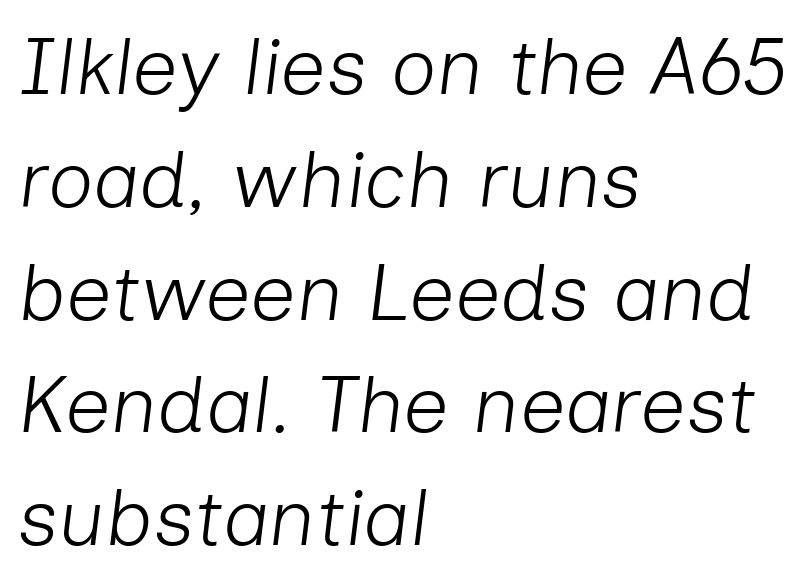
{"italic": "yes", "lean": "right", "slant_degrees": 7, "bold": "no", "weight": "light", "width": "normal", "stroke_contrast": "low", "x_height": "medium", "monospaced": "no", "underline": "no", "align": "left", "line_spacing": "normal", "line_spacing_ratio": 1.41, "letter_spacing": "normal", "letter_spacing_em": 0.0, "glyph_px": 80}
